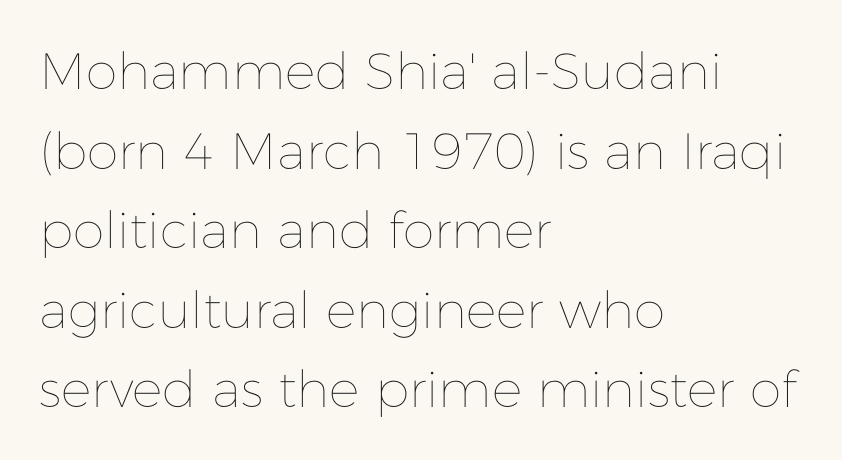
Q: Is the text bold? A: No.
Q: Is the text italic (slanted)? A: No, it is upright.
Q: Is the text underlined? A: No.
Q: How is the paragraph aligned? A: Left-aligned.
Q: Is the spacing between letters normal or unusually wide? A: Normal.
Q: Is the spacing between lines tight, normal or loose? A: Normal.
Q: Width (condensed, normal, or wide)? A: Normal.
Q: Stroke contrast? A: Low.
Q: x-height? A: Medium.
Q: Monospaced? A: No.
